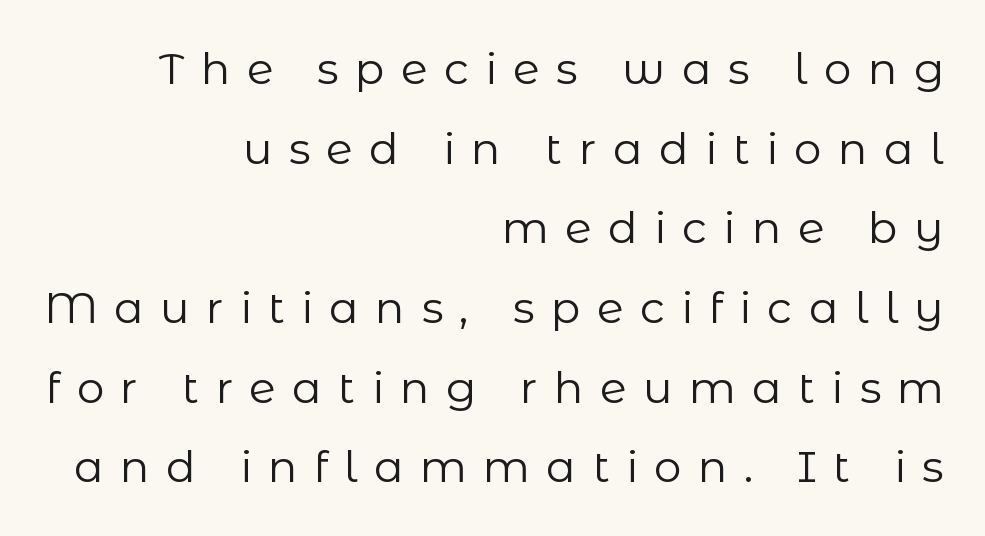
{"serif": "no", "italic": "no", "bold": "no", "weight": "regular", "width": "normal", "stroke_contrast": "low", "x_height": "medium", "monospaced": "no", "underline": "no", "align": "right", "line_spacing_ratio": 1.81, "letter_spacing": "wide", "letter_spacing_em": 0.37, "glyph_px": 44}
